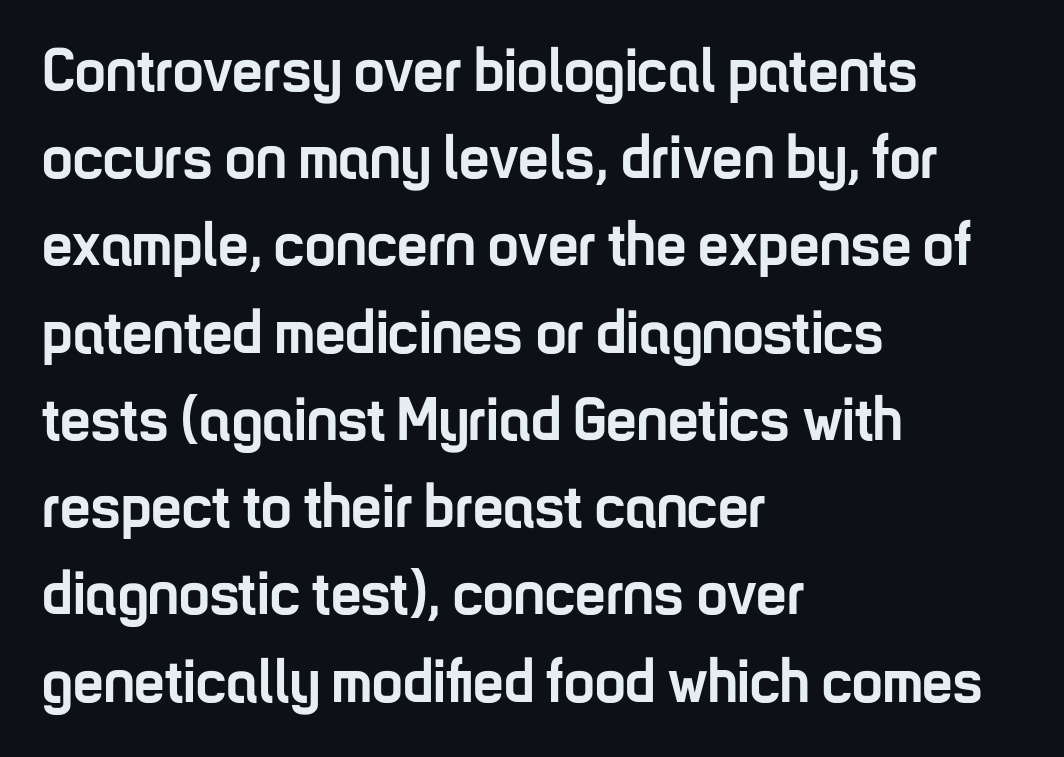
Q: Is the text bold? A: Yes.
Q: Is the text italic (slanted)? A: No, it is upright.
Q: Is the typeface a serif or a sans-serif typeface? A: Sans-serif.
Q: Is the text underlined? A: No.
Q: How is the paragraph aligned? A: Left-aligned.
Q: Is the spacing between letters normal or unusually wide? A: Normal.
Q: Is the spacing between lines tight, normal or loose? A: Normal.
Q: Width (condensed, normal, or wide)? A: Condensed.
Q: Stroke contrast? A: Low.
Q: x-height? A: Medium.
Q: Monospaced? A: No.
